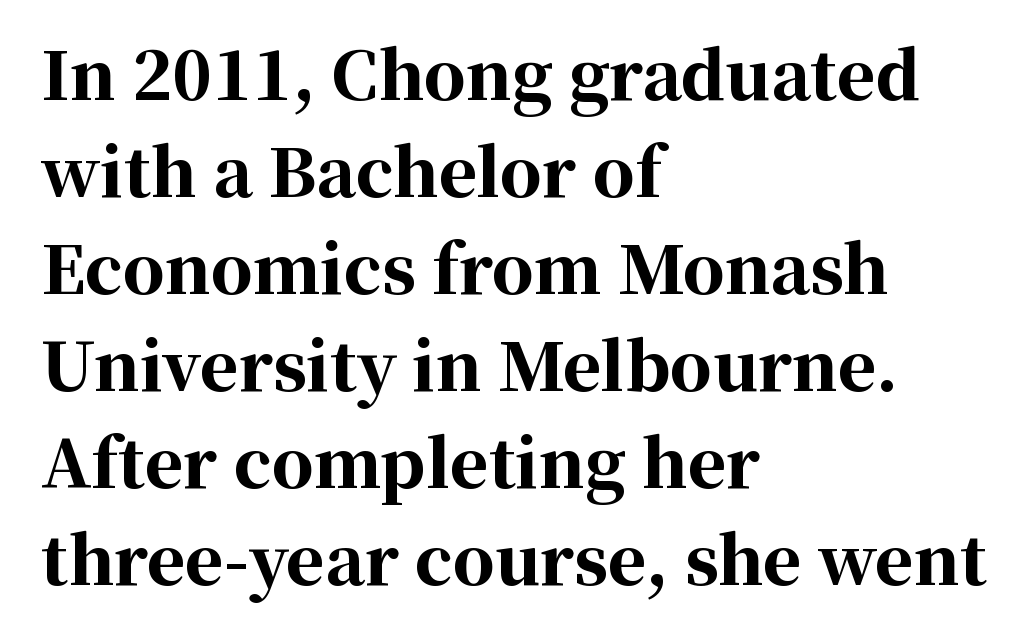
Q: Is the text bold? A: Yes.
Q: Is the text italic (slanted)? A: No, it is upright.
Q: Is the typeface a serif or a sans-serif typeface? A: Serif.
Q: Is the text underlined? A: No.
Q: How is the paragraph aligned? A: Left-aligned.
Q: Is the spacing between letters normal or unusually wide? A: Normal.
Q: Is the spacing between lines tight, normal or loose? A: Normal.
Q: Width (condensed, normal, or wide)? A: Normal.
Q: Stroke contrast? A: High.
Q: x-height? A: Medium.
Q: Monospaced? A: No.
